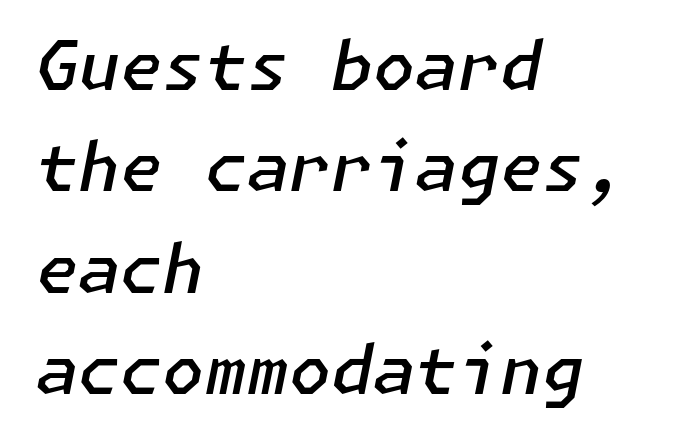
{"italic": "yes", "lean": "right", "slant_degrees": 11, "bold": "semi", "weight": "semibold", "width": "normal", "stroke_contrast": "low", "x_height": "medium", "underline": "no", "align": "left", "line_spacing": "normal", "line_spacing_ratio": 1.49, "letter_spacing": "normal", "letter_spacing_em": 0.0, "glyph_px": 68}
